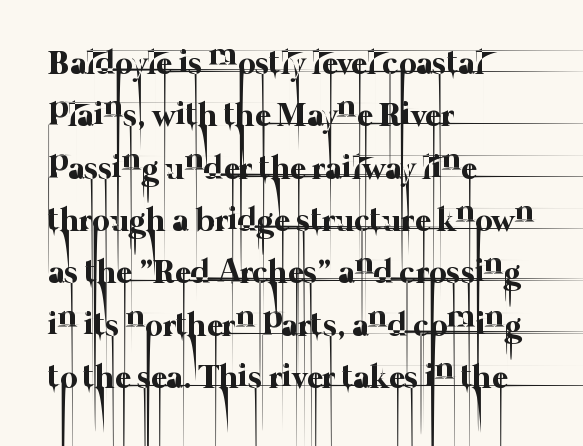
{"bold": "no", "weight": "thin", "width": "normal", "stroke_contrast": "low", "x_height": "medium", "monospaced": "no", "underline": "no", "align": "left", "line_spacing": "normal", "line_spacing_ratio": 1.54, "letter_spacing": "normal", "letter_spacing_em": 0.0, "glyph_px": 34}
